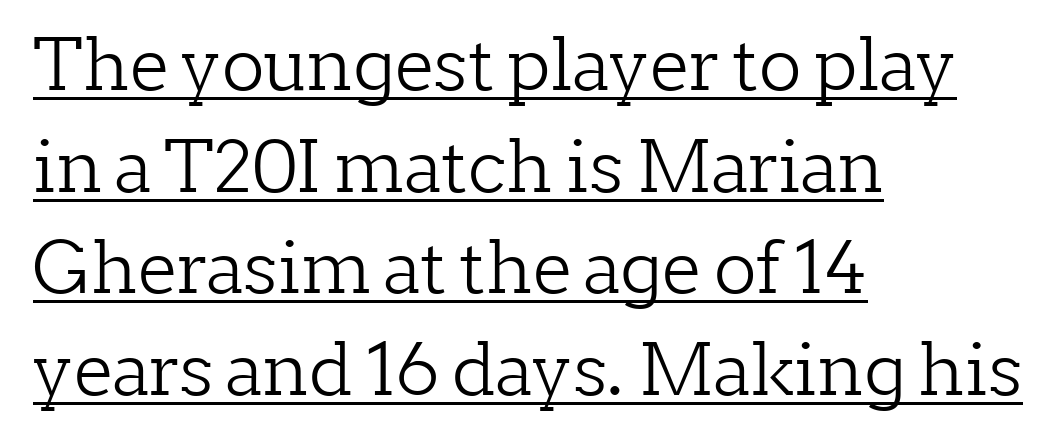
Emphasis is given by a line drawn under the lettering. Think of a printed novel: that variable character pitch is what you see here. Tall strokes in this sample are plumb rather than angled. There is no visible air inserted between adjacent glyphs.
